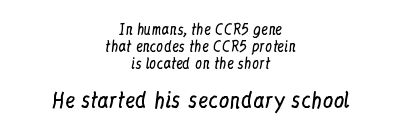
Q: Is the text bold? A: No.
Q: Is the text italic (slanted)? A: Yes.
Q: Is the text underlined? A: No.
Q: How is the paragraph aligned? A: Centered.
Q: Is the spacing between letters normal or unusually wide? A: Normal.
Q: Which block of text is set in a larger size, the first (top) or the second (bottom)? A: The second (bottom) one.
